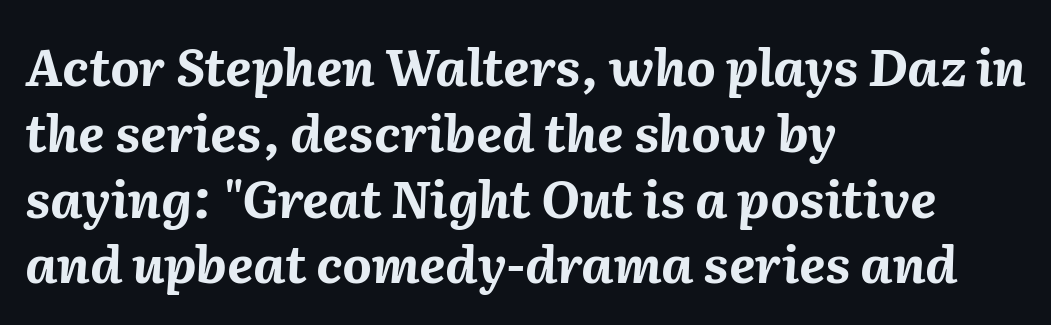
{"italic": "yes", "lean": "right", "slant_degrees": 2, "bold": "yes", "weight": "bold", "width": "normal", "stroke_contrast": "medium", "x_height": "medium", "monospaced": "no", "underline": "no", "align": "left", "line_spacing": "normal", "line_spacing_ratio": 1.29, "letter_spacing": "normal", "letter_spacing_em": 0.0, "glyph_px": 51}
